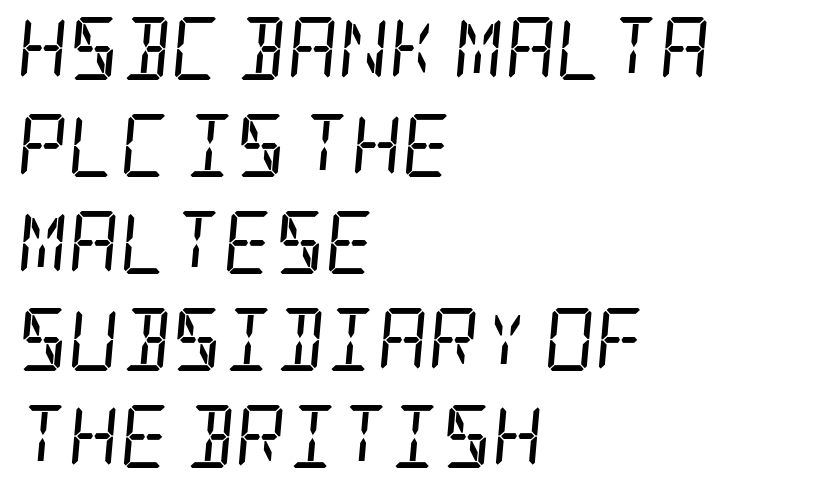
{"serif": "yes", "italic": "yes", "lean": "right", "slant_degrees": 5, "bold": "no", "weight": "regular", "width": "condensed", "stroke_contrast": "low", "x_height": "large", "underline": "no", "align": "left", "line_spacing": "normal", "line_spacing_ratio": 1.54, "letter_spacing": "normal", "letter_spacing_em": 0.0, "glyph_px": 63}
